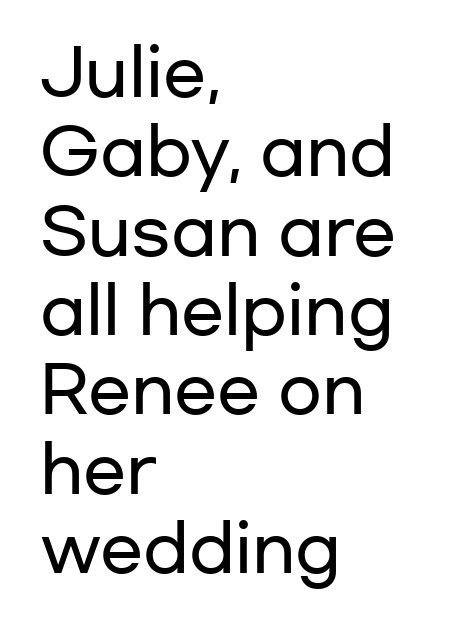
{"serif": "no", "italic": "no", "width": "wide", "stroke_contrast": "low", "x_height": "medium", "monospaced": "no", "underline": "no", "align": "left", "line_spacing_ratio": 1.24, "letter_spacing": "normal", "letter_spacing_em": 0.0, "glyph_px": 64}
